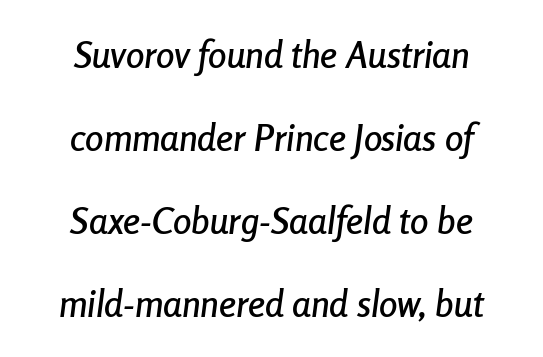
The image shows 37 px condensed type, italic (leaning right); set centered, loose line spacing (2.24x), normal letter spacing, not underlined; low stroke contrast and a medium x-height.
